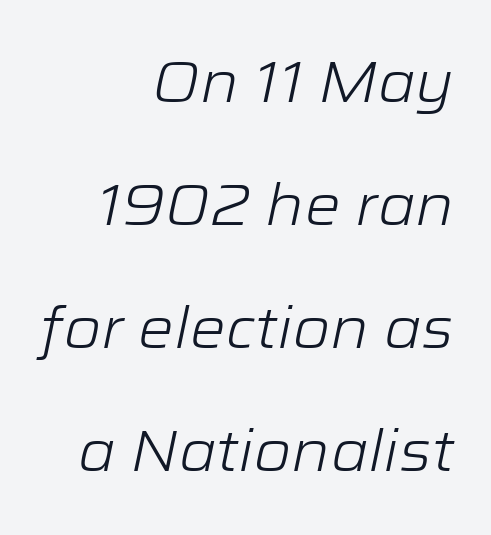
Heft: none added — not bold. The rendering keeps characters at their native spacing. Compared with ordinary roman type, these characters are visibly tilted. Compared with a flush-left layout, this one pins lines to the opposite, right side.
